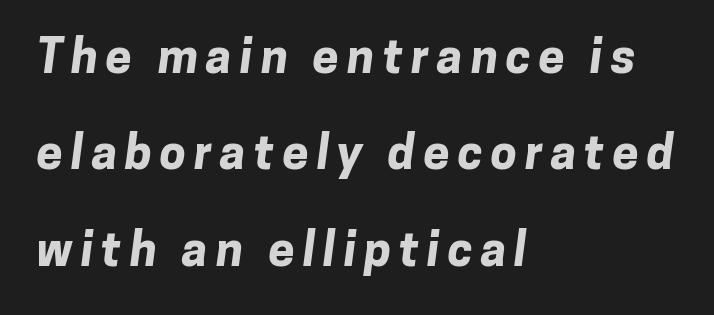
The image shows 47 px bold sans-serif type; set left-aligned, loose line spacing (2.05x), not underlined; low stroke contrast and a medium x-height.
